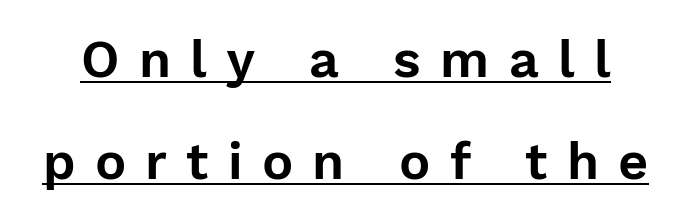
The image shows 52 px sans-serif type, upright; set loose line spacing (1.96x), unusually wide letter spacing (+0.37 em), underlined; low stroke contrast and a medium x-height.
